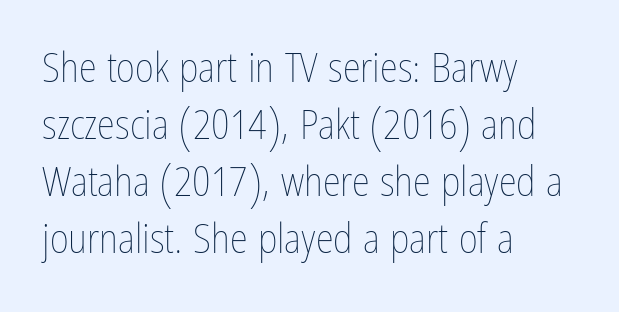
The image shows 41 px thin, condensed type, upright; set left-aligned, normal line spacing (1.39x), normal letter spacing, not underlined; low stroke contrast and a medium x-height.
